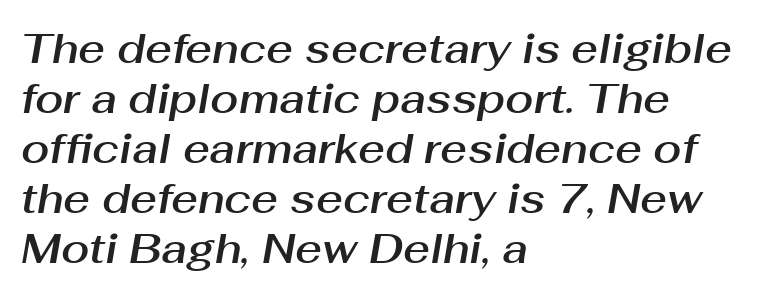
Q: Is the text italic (slanted)? A: Yes, it leans right by about 10 degrees.
Q: Is the text underlined? A: No.
Q: How is the paragraph aligned? A: Left-aligned.
Q: Is the spacing between letters normal or unusually wide? A: Normal.
Q: Width (condensed, normal, or wide)? A: Normal.
Q: Stroke contrast? A: Medium.
Q: x-height? A: Medium.
Q: Monospaced? A: No.
